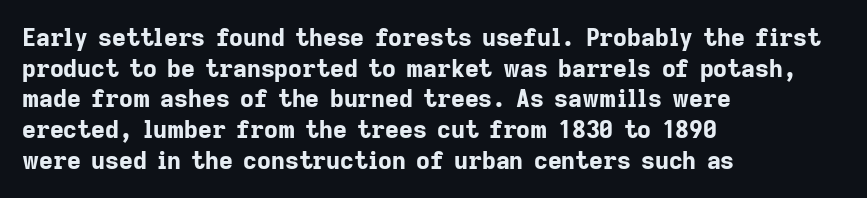
Summary of weight: heavy, a full bold. Tracking value appears to be zero — textbook default spacing. No italicization has been applied; the sample stays upright. The words here are not underlined. A normal amount of white space separates one row of letters from the next.
